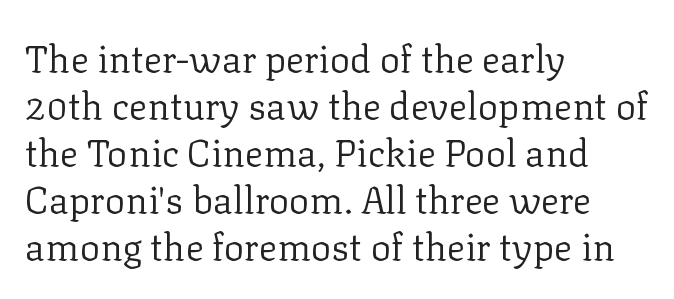
The image shows 38 px regular-weight serif type, upright; set left-aligned, line spacing 1.24x, normal letter spacing, not underlined; low stroke contrast and a medium x-height.
